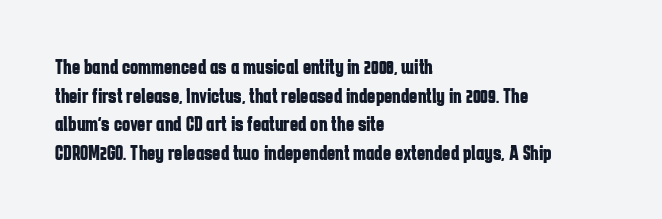
Teacher's note: observe the even left margin — that is flush-left alignment. You can tell it's not italic because the verticals are truly vertical. Words float on clear page, feet unadorned. The letterforms sit shoulder to shoulder at normal distance.
